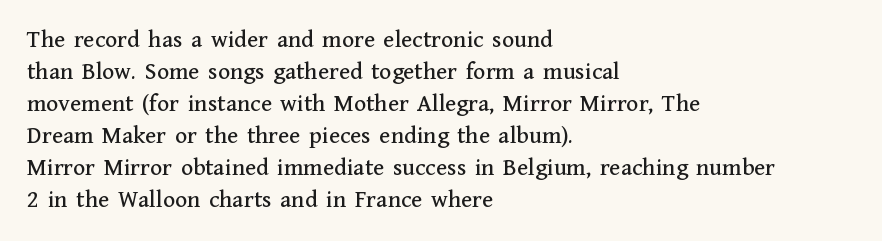
{"italic": "no", "underline": "no", "align": "left", "line_spacing": "normal", "line_spacing_ratio": 1.28, "letter_spacing": "normal", "letter_spacing_em": 0.0, "glyph_px": 25}
